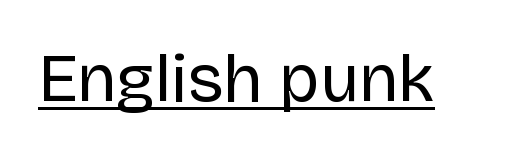
{"serif": "no", "italic": "no", "bold": "no", "weight": "regular", "width": "normal", "stroke_contrast": "low", "x_height": "large", "monospaced": "no", "underline": "yes", "letter_spacing": "normal", "letter_spacing_em": 0.0, "glyph_px": 67}
